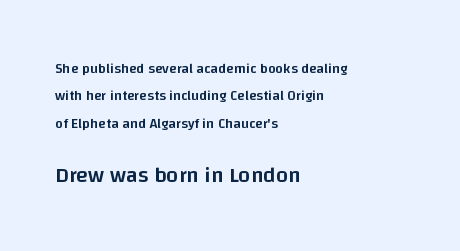
The image shows 22 px text type, upright; set left-aligned, loose line spacing (1.96x), normal letter spacing, not underlined; the second (bottom) block is 1.57x larger.
